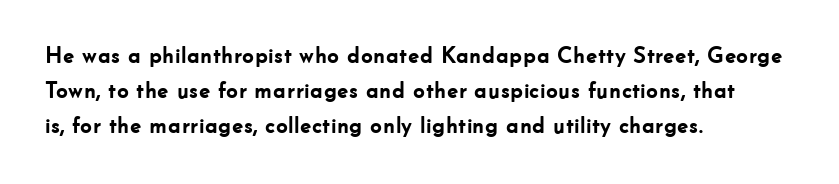
{"italic": "no", "bold": "yes", "underline": "no", "align": "left", "line_spacing": "normal", "line_spacing_ratio": 1.52, "letter_spacing": "normal", "letter_spacing_em": 0.0, "glyph_px": 23}
